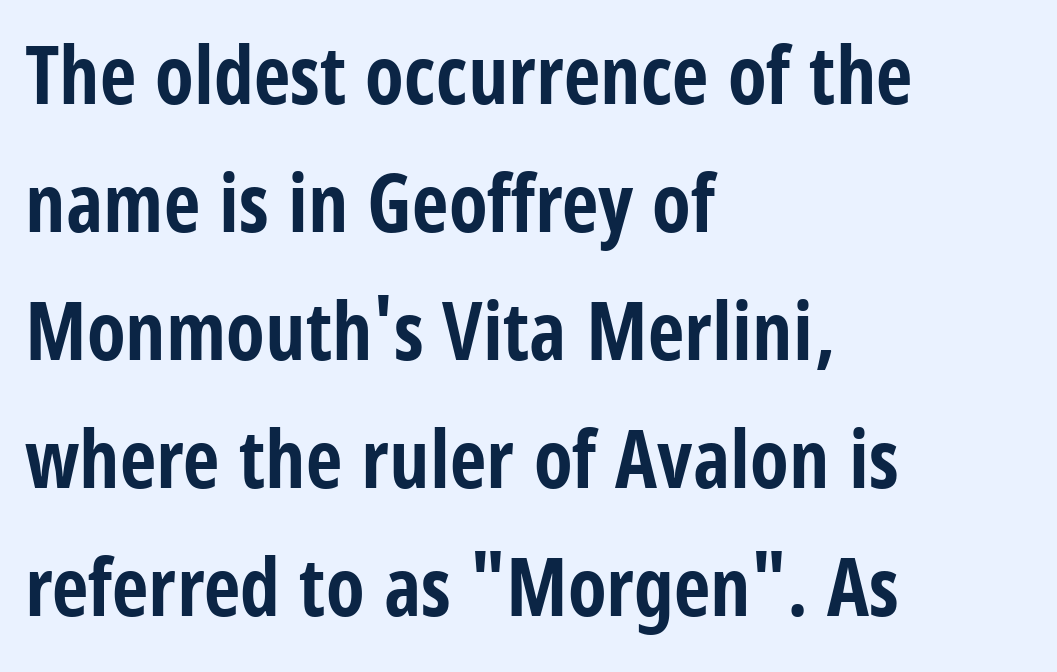
The image shows 80 px bold, condensed sans-serif type, upright; set left-aligned, normal line spacing (1.6x), normal letter spacing, not underlined; low stroke contrast and a large x-height.
